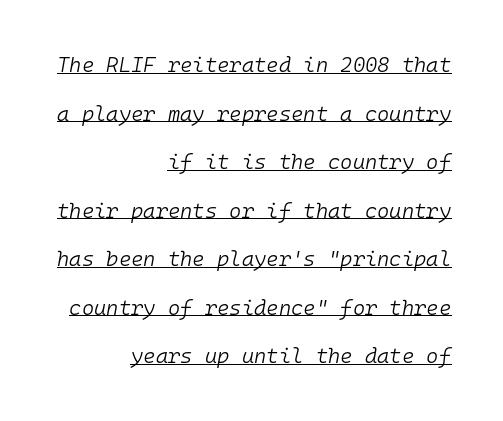
Q: Is the text bold? A: No.
Q: Is the text italic (slanted)? A: Yes, it leans right by about 10 degrees.
Q: Is the text underlined? A: Yes.
Q: How is the paragraph aligned? A: Right-aligned.
Q: Is the spacing between letters normal or unusually wide? A: Normal.
Q: Is the spacing between lines tight, normal or loose? A: Loose.
